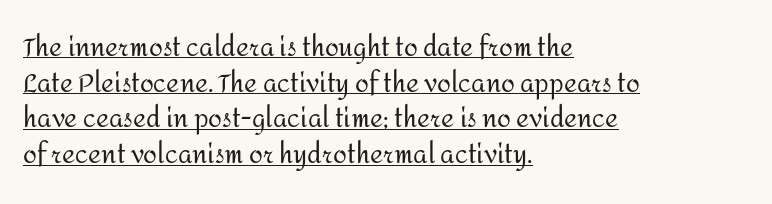
{"italic": "no", "bold": "no", "underline": "yes", "align": "left", "line_spacing": "normal", "line_spacing_ratio": 1.43, "letter_spacing": "normal", "letter_spacing_em": 0.0, "glyph_px": 25}
